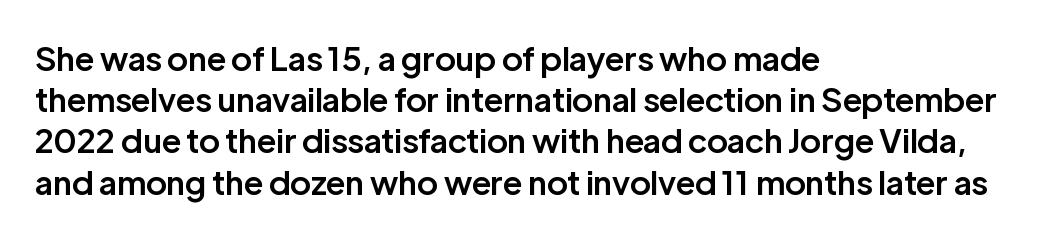
Q: Is the text bold? A: Semi-bold.
Q: Is the text italic (slanted)? A: No, it is upright.
Q: Is the typeface a serif or a sans-serif typeface? A: Sans-serif.
Q: Is the text underlined? A: No.
Q: How is the paragraph aligned? A: Left-aligned.
Q: Is the spacing between letters normal or unusually wide? A: Normal.
Q: Is the spacing between lines tight, normal or loose? A: Normal.
Q: Width (condensed, normal, or wide)? A: Normal.
Q: Stroke contrast? A: Low.
Q: x-height? A: Medium.
Q: Monospaced? A: No.
